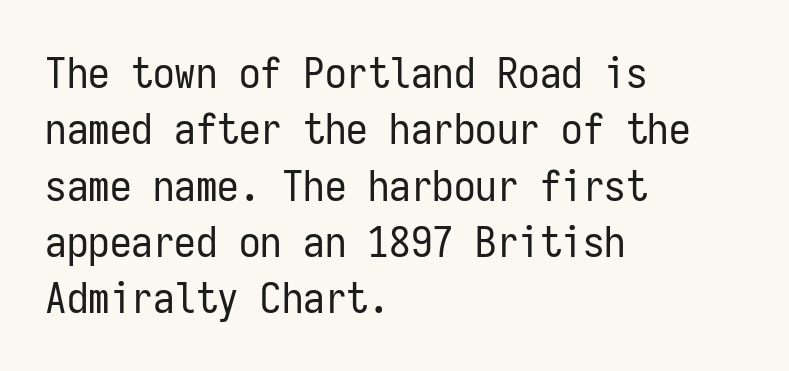
Q: Is the text bold? A: No.
Q: Is the text italic (slanted)? A: No, it is upright.
Q: Is the typeface a serif or a sans-serif typeface? A: Sans-serif.
Q: Is the text underlined? A: No.
Q: How is the paragraph aligned? A: Left-aligned.
Q: Is the spacing between letters normal or unusually wide? A: Normal.
Q: Is the spacing between lines tight, normal or loose? A: Normal.
Q: Width (condensed, normal, or wide)? A: Condensed.
Q: Stroke contrast? A: Low.
Q: x-height? A: Medium.
Q: Monospaced? A: Yes.
